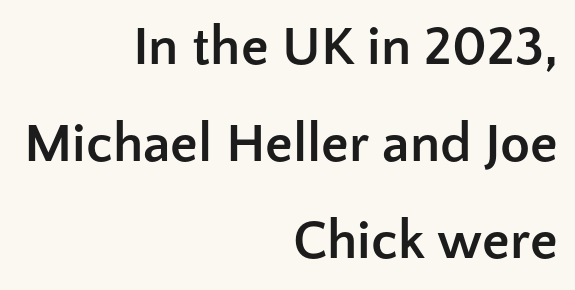
{"serif": "no", "italic": "no", "bold": "yes", "weight": "semibold", "width": "normal", "stroke_contrast": "low", "x_height": "medium", "monospaced": "no", "underline": "no", "align": "right", "line_spacing_ratio": 1.76, "letter_spacing": "normal", "letter_spacing_em": 0.0, "glyph_px": 55}
